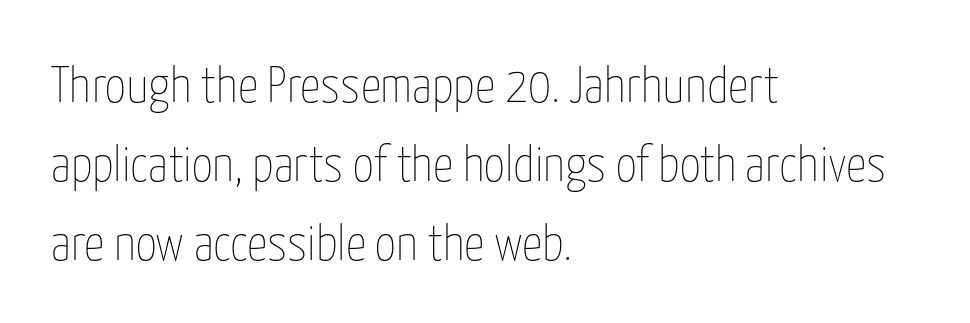
{"italic": "no", "bold": "no", "weight": "thin", "width": "condensed", "stroke_contrast": "low", "x_height": "medium", "monospaced": "no", "underline": "no", "align": "left", "line_spacing": "normal", "line_spacing_ratio": 1.55, "letter_spacing": "normal", "letter_spacing_em": 0.0, "glyph_px": 51}
